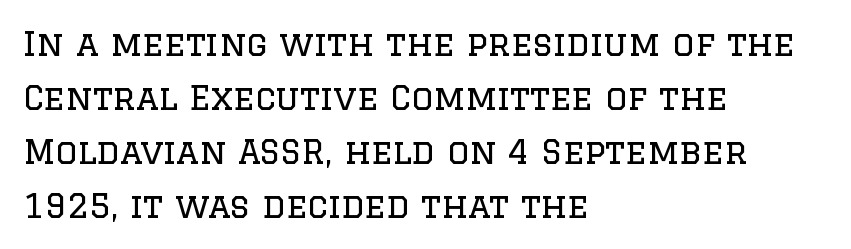
Q: Is the text bold? A: No.
Q: Is the text italic (slanted)? A: No, it is upright.
Q: Is the typeface a serif or a sans-serif typeface? A: Serif.
Q: Is the text underlined? A: No.
Q: How is the paragraph aligned? A: Left-aligned.
Q: Is the spacing between letters normal or unusually wide? A: Normal.
Q: Is the spacing between lines tight, normal or loose? A: Normal.
Q: Width (condensed, normal, or wide)? A: Normal.
Q: Stroke contrast? A: Low.
Q: x-height? A: Large.
Q: Monospaced? A: No.
